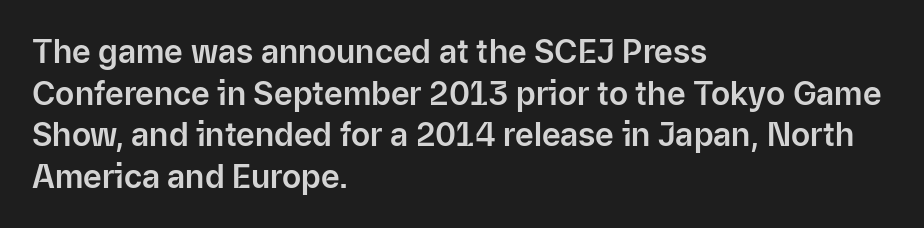
{"serif": "no", "italic": "no", "width": "normal", "stroke_contrast": "low", "x_height": "medium", "monospaced": "no", "underline": "no", "align": "left", "line_spacing": "normal", "line_spacing_ratio": 1.3, "letter_spacing": "normal", "letter_spacing_em": 0.0, "glyph_px": 32}
